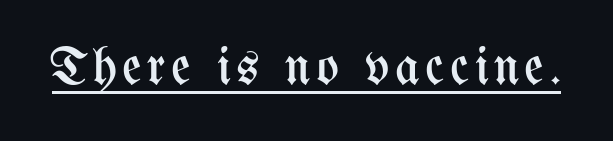
Q: Is the text bold? A: No.
Q: Is the text italic (slanted)? A: No, it is upright.
Q: Is the text underlined? A: Yes.
Q: Width (condensed, normal, or wide)? A: Condensed.
Q: Stroke contrast? A: Medium.
Q: x-height? A: Medium.
Q: Monospaced? A: No.
